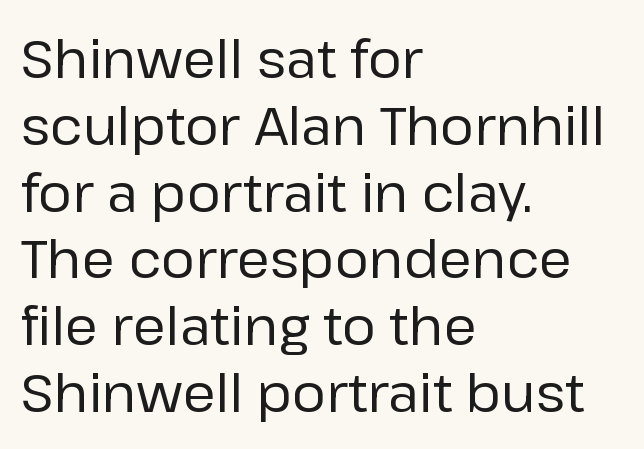
Q: Is the text bold? A: No.
Q: Is the text italic (slanted)? A: No, it is upright.
Q: Is the typeface a serif or a sans-serif typeface? A: Sans-serif.
Q: Is the text underlined? A: No.
Q: How is the paragraph aligned? A: Left-aligned.
Q: Is the spacing between letters normal or unusually wide? A: Normal.
Q: Is the spacing between lines tight, normal or loose? A: Normal.
Q: Width (condensed, normal, or wide)? A: Normal.
Q: Stroke contrast? A: Low.
Q: x-height? A: Medium.
Q: Monospaced? A: No.
